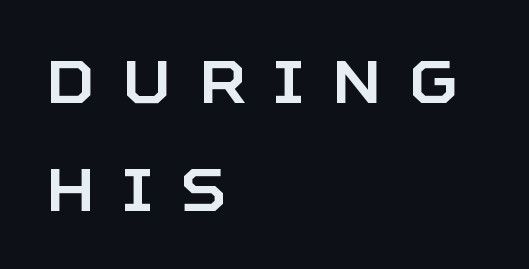
This rendering employs a face without finishing strokes, i.e., a sans-serif. Visually the block forms a straight wall on the left and a jagged coastline on the right. The words here are not underlined. The passage shown is typed in a proportional face where columns would drift.
